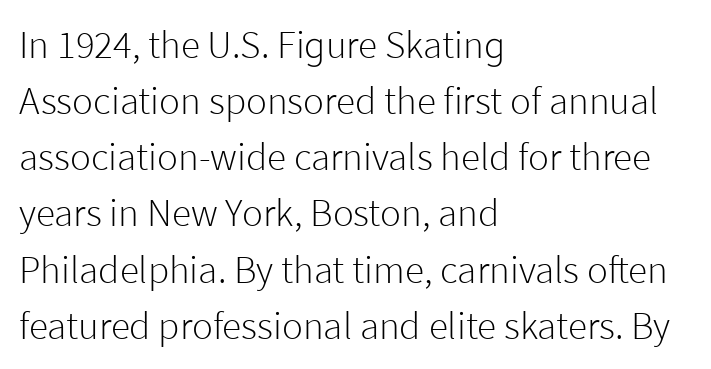
{"serif": "no", "italic": "no", "bold": "no", "weight": "light", "width": "normal", "stroke_contrast": "low", "x_height": "medium", "monospaced": "no", "underline": "no", "align": "left", "line_spacing": "normal", "line_spacing_ratio": 1.44, "letter_spacing": "normal", "letter_spacing_em": 0.0, "glyph_px": 39}
